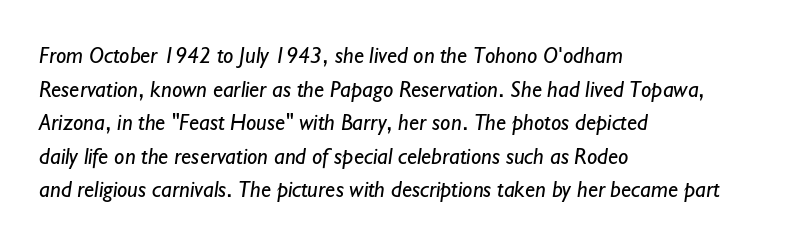
The image shows 23 px text type; set left-aligned, normal line spacing (1.46x), normal letter spacing, not underlined.
